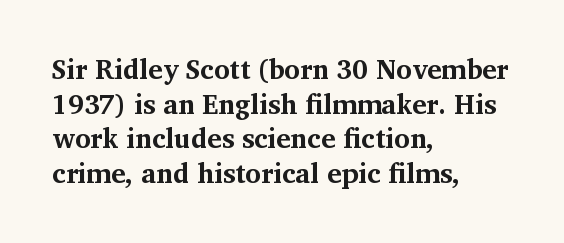
The image shows 27 px bold type, upright; set left-aligned, normal line spacing (1.28x), normal letter spacing, not underlined.
